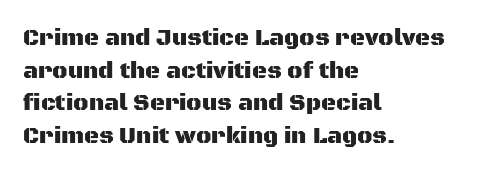
The image shows 23 px text type, upright; set left-aligned, normal line spacing (1.42x), normal letter spacing, not underlined.
